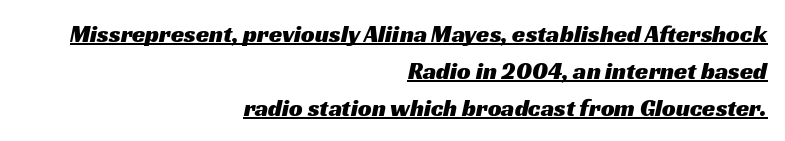
Q: Is the text underlined? A: Yes.
Q: How is the paragraph aligned? A: Right-aligned.
Q: Is the spacing between letters normal or unusually wide? A: Normal.
Q: Is the spacing between lines tight, normal or loose? A: Normal.
